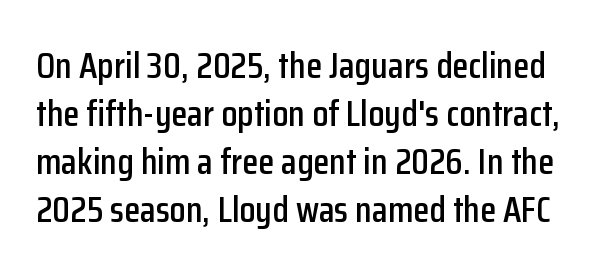
The rendering uses natural spacing where letterforms have individual widths. The line texture is even and compact thanks to regular tracking. Font category for this specimen: sans-serif. This block has exactly the height ordinary leading produces.
